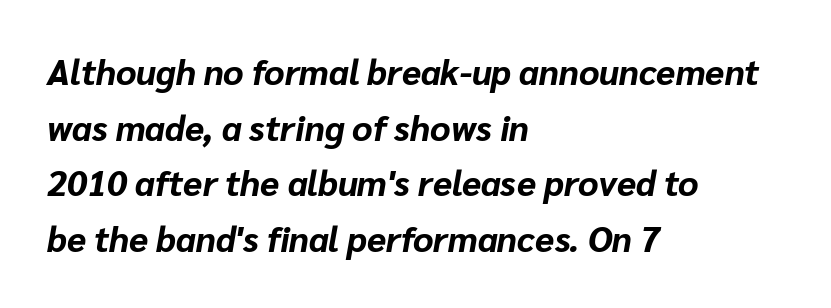
The image shows 35 px bold type, italic (leaning right); set left-aligned, normal line spacing (1.59x), normal letter spacing, not underlined; low stroke contrast and a medium x-height.
